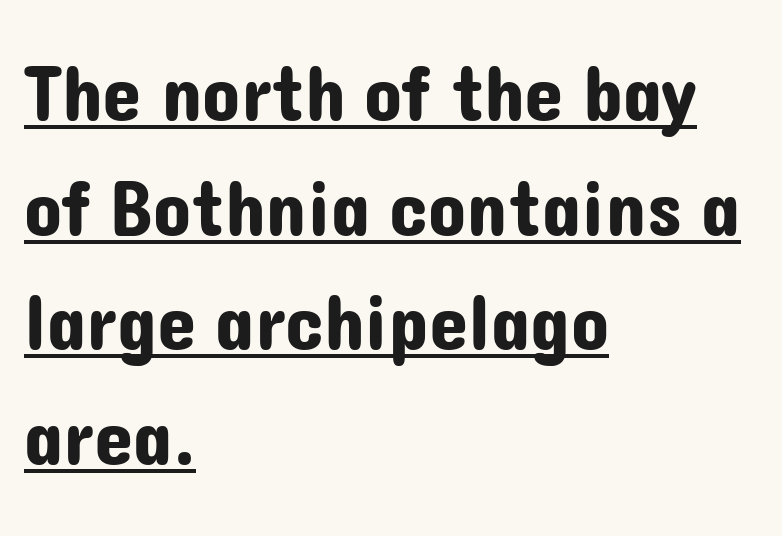
Q: Is the text italic (slanted)? A: No, it is upright.
Q: Is the typeface a serif or a sans-serif typeface? A: Sans-serif.
Q: Is the text underlined? A: Yes.
Q: How is the paragraph aligned? A: Left-aligned.
Q: Is the spacing between letters normal or unusually wide? A: Normal.
Q: Is the spacing between lines tight, normal or loose? A: Normal.
Q: Width (condensed, normal, or wide)? A: Normal.
Q: Stroke contrast? A: Low.
Q: x-height? A: Medium.
Q: Monospaced? A: No.
